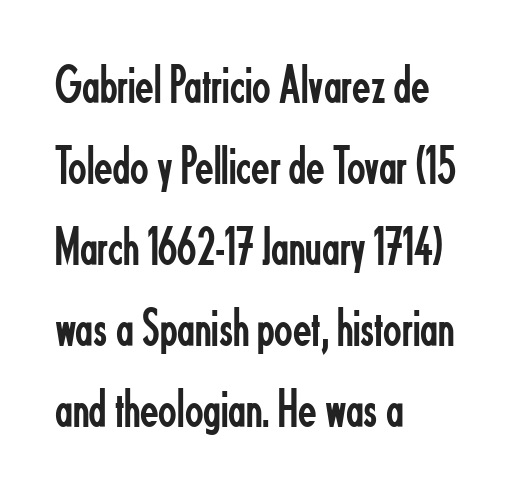
The image shows 54 px regular-weight, condensed sans-serif type, upright; set left-aligned, normal line spacing (1.5x), normal letter spacing, not underlined; low stroke contrast and a small x-height.
